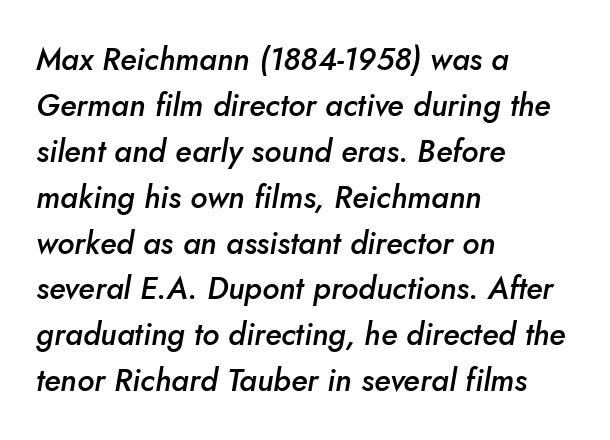
{"italic": "yes", "lean": "right", "slant_degrees": 10, "bold": "semi", "weight": "semibold", "width": "normal", "stroke_contrast": "low", "x_height": "small", "monospaced": "no", "underline": "no", "align": "left", "line_spacing": "normal", "line_spacing_ratio": 1.48, "letter_spacing": "normal", "letter_spacing_em": 0.0, "glyph_px": 31}
